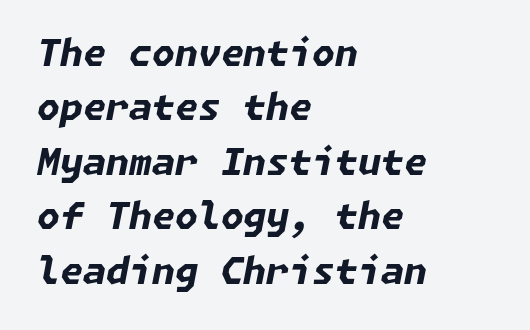
Q: Is the text bold? A: Yes.
Q: Is the text italic (slanted)? A: Yes, it leans right by about 11 degrees.
Q: Is the text underlined? A: No.
Q: How is the paragraph aligned? A: Left-aligned.
Q: Is the spacing between letters normal or unusually wide? A: Normal.
Q: Is the spacing between lines tight, normal or loose? A: Normal.
Q: Width (condensed, normal, or wide)? A: Normal.
Q: Stroke contrast? A: Low.
Q: x-height? A: Medium.
